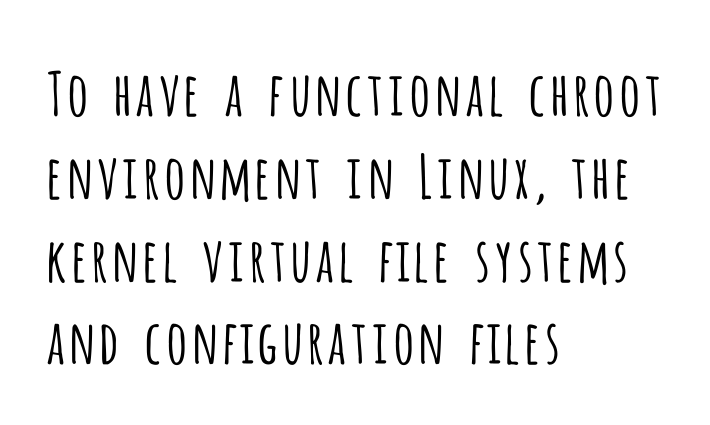
The passage shown is typed in a proportional face where columns would drift. Between one letter and the next there's only the usual sliver of space. Letterform terminals end flat and unadorned throughout the passage. The space between consecutive lines is moderate. Compared with a typical body face, this is equally light or lighter still.
